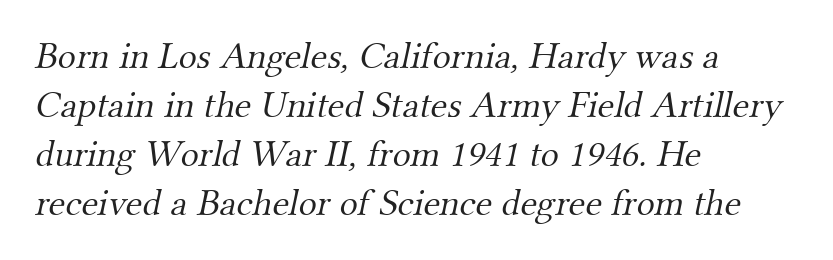
The image shows 38 px light serif type; set left-aligned, normal line spacing (1.29x), normal letter spacing, not underlined; medium stroke contrast and a small x-height.
